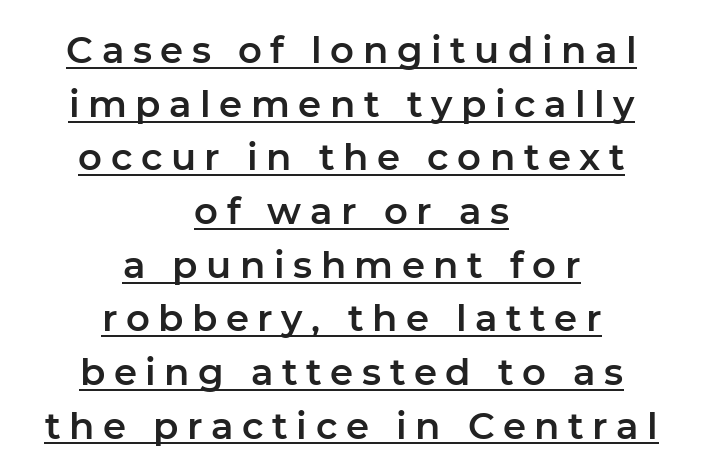
{"serif": "no", "italic": "no", "width": "normal", "stroke_contrast": "low", "x_height": "medium", "monospaced": "no", "underline": "yes", "align": "center", "line_spacing": "normal", "line_spacing_ratio": 1.45, "letter_spacing": "wide", "letter_spacing_em": 0.23, "glyph_px": 37}
